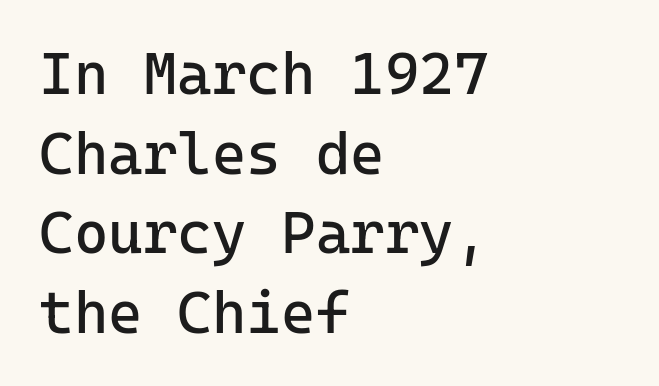
{"serif": "no", "italic": "no", "bold": "no", "weight": "regular", "width": "normal", "stroke_contrast": "low", "x_height": "medium", "monospaced": "yes", "underline": "no", "align": "left", "line_spacing": "normal", "line_spacing_ratio": 1.35, "letter_spacing": "normal", "letter_spacing_em": 0.0, "glyph_px": 59}
